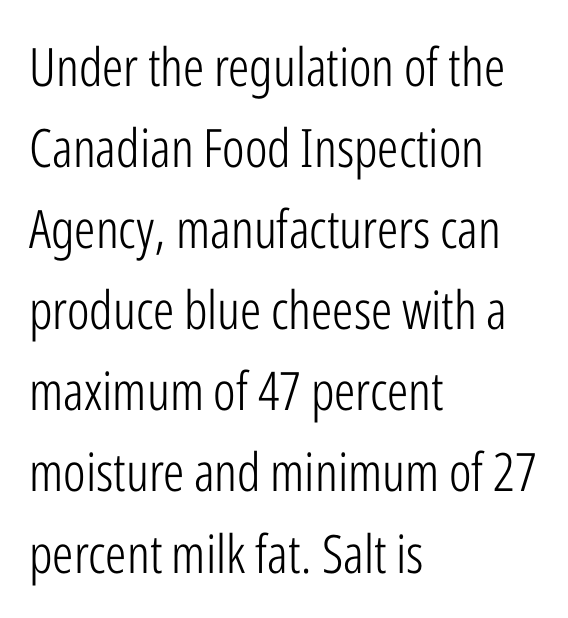
{"serif": "no", "italic": "no", "bold": "no", "weight": "light", "width": "condensed", "stroke_contrast": "low", "x_height": "medium", "monospaced": "no", "underline": "no", "align": "left", "line_spacing": "normal", "line_spacing_ratio": 1.53, "letter_spacing": "normal", "letter_spacing_em": 0.0, "glyph_px": 53}
